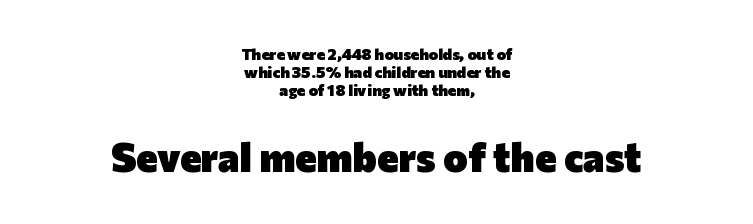
{"serif": "no", "italic": "no", "bold": "yes", "weight": "heavy", "width": "normal", "stroke_contrast": "low", "x_height": "medium", "monospaced": "no", "underline": "no", "align": "center", "line_spacing": "tight", "line_spacing_ratio": 1.12, "letter_spacing": "normal", "letter_spacing_em": 0.0, "larger_block": "second", "size_ratio": 2.56, "glyph_px": 41}
